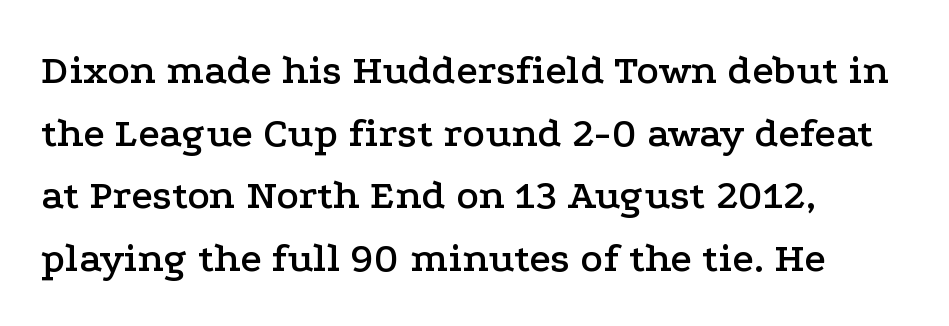
You can tell it's not italic because the verticals are truly vertical. The rendering uses natural spacing where letterforms have individual widths. The line texture is even and compact thanks to regular tracking. These lines stack with their left ends in a neat column. The space between consecutive lines is moderate.
